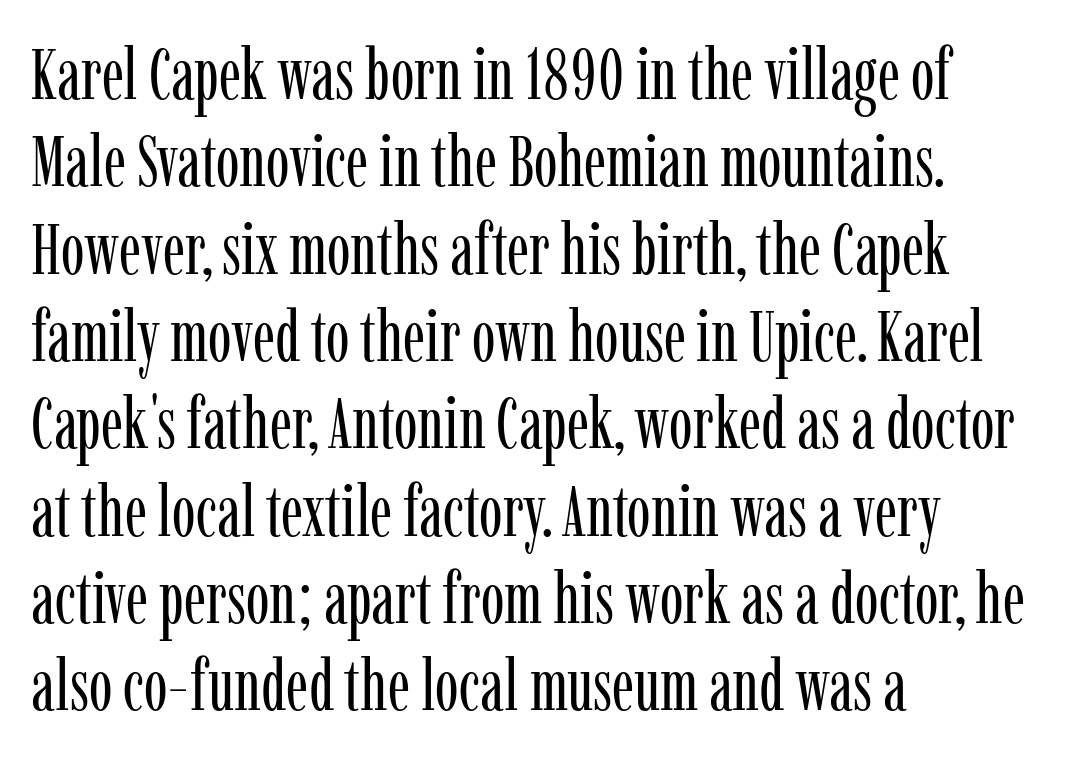
{"serif": "yes", "italic": "no", "bold": "no", "weight": "regular", "width": "condensed", "stroke_contrast": "low", "x_height": "medium", "monospaced": "no", "underline": "no", "align": "left", "line_spacing_ratio": 1.23, "letter_spacing": "normal", "letter_spacing_em": 0.0, "glyph_px": 71}
